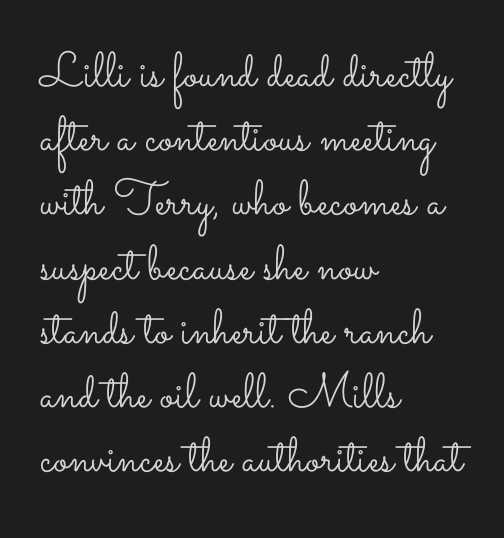
{"bold": "no", "weight": "light", "width": "wide", "stroke_contrast": "low", "x_height": "small", "monospaced": "no", "underline": "no", "align": "left", "line_spacing": "normal", "line_spacing_ratio": 1.31, "letter_spacing": "normal", "letter_spacing_em": 0.0, "glyph_px": 49}
